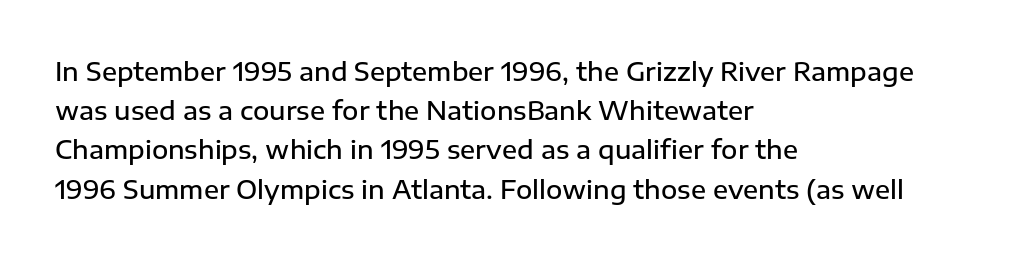
Q: Is the text bold? A: Semi-bold.
Q: Is the text italic (slanted)? A: No, it is upright.
Q: Is the text underlined? A: No.
Q: How is the paragraph aligned? A: Left-aligned.
Q: Is the spacing between letters normal or unusually wide? A: Normal.
Q: Is the spacing between lines tight, normal or loose? A: Normal.
